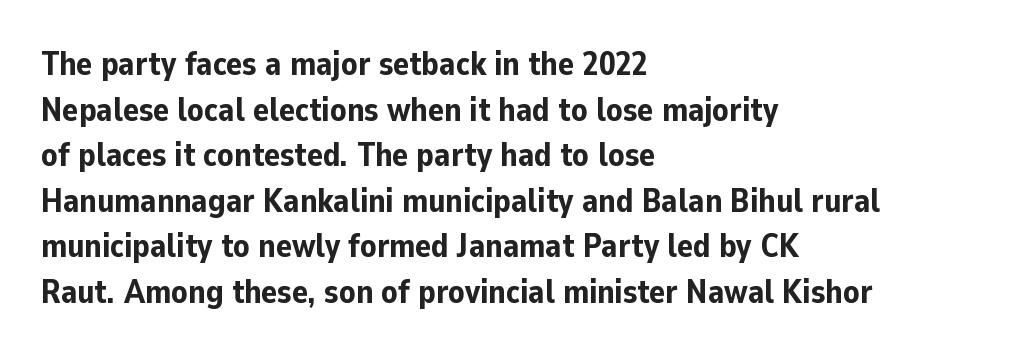
The image shows 33 px bold sans-serif type, upright; set left-aligned, normal line spacing (1.38x), normal letter spacing, not underlined; low stroke contrast and a medium x-height.
